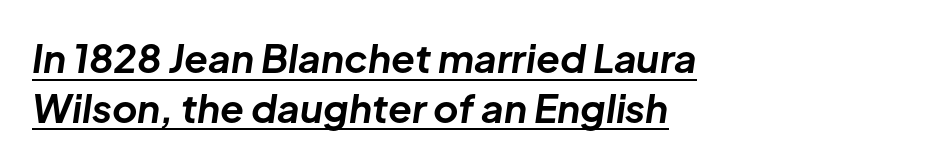
Q: Is the text bold? A: Yes.
Q: Is the text italic (slanted)? A: Yes, it leans right by about 8 degrees.
Q: Is the text underlined? A: Yes.
Q: How is the paragraph aligned? A: Left-aligned.
Q: Is the spacing between letters normal or unusually wide? A: Normal.
Q: Is the spacing between lines tight, normal or loose? A: Normal.
Q: Width (condensed, normal, or wide)? A: Normal.
Q: Stroke contrast? A: Low.
Q: x-height? A: Medium.
Q: Monospaced? A: No.
